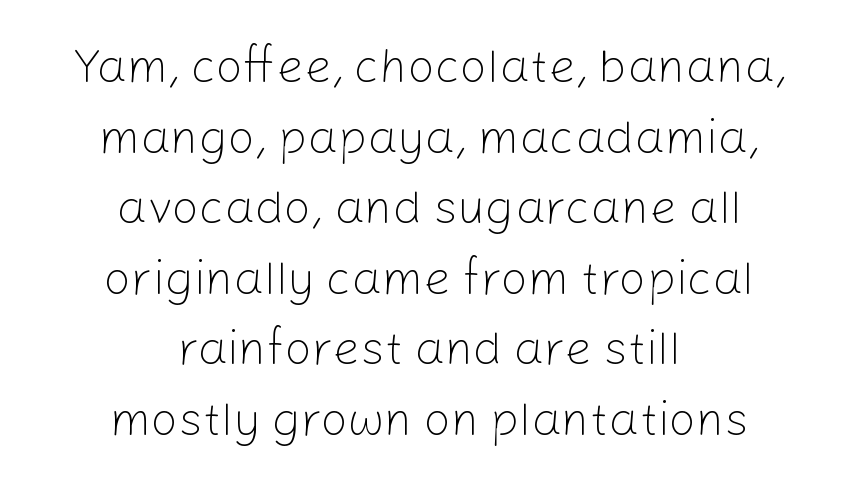
Q: Is the text bold? A: No.
Q: Is the text italic (slanted)? A: No, it is upright.
Q: Is the typeface a serif or a sans-serif typeface? A: Sans-serif.
Q: Is the text underlined? A: No.
Q: How is the paragraph aligned? A: Centered.
Q: Is the spacing between letters normal or unusually wide? A: Normal.
Q: Is the spacing between lines tight, normal or loose? A: Normal.
Q: Width (condensed, normal, or wide)? A: Normal.
Q: Stroke contrast? A: Low.
Q: x-height? A: Medium.
Q: Monospaced? A: No.
